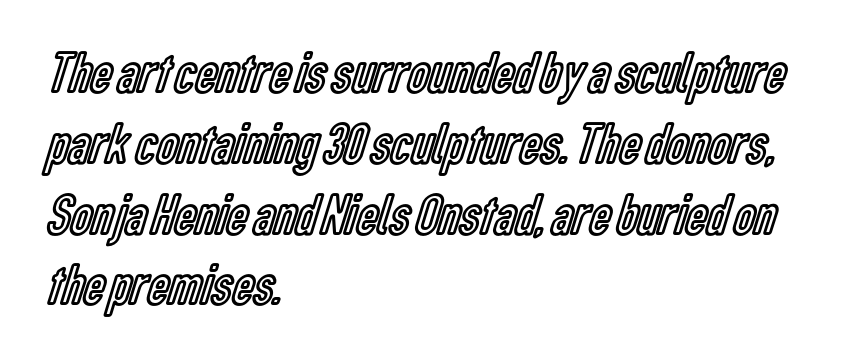
The passage shown is typed in a proportional face where columns would drift. Quick note: underline off. Caption: multi-line text, flush left, ragged right.
